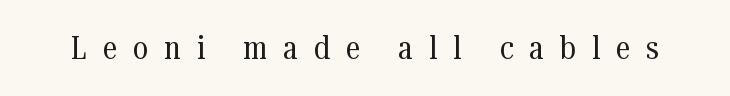
Q: Is the text bold? A: No.
Q: Is the text italic (slanted)? A: No, it is upright.
Q: Is the typeface a serif or a sans-serif typeface? A: Serif.
Q: Is the text underlined? A: No.
Q: Is the spacing between letters normal or unusually wide? A: Unusually wide.
Q: Width (condensed, normal, or wide)? A: Condensed.
Q: Stroke contrast? A: Medium.
Q: x-height? A: Medium.
Q: Monospaced? A: No.
